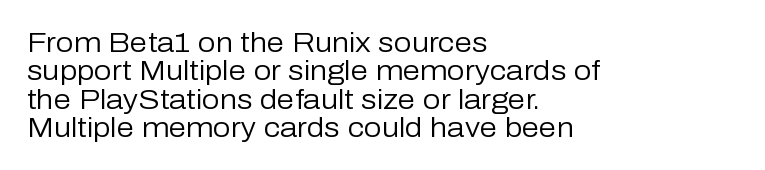
Examine the stroke ends and you'll find no serifs. Each stroke keeps to a modest, everyday thickness or less. The letters advance in unequal steps, a hallmark of proportional type. Vertical strokes here are truly vertical. Plain, unruled lines of type. The compositor pushed each line to the left boundary.
